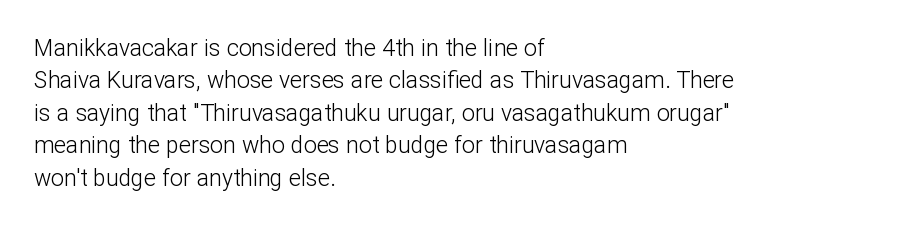
{"italic": "no", "bold": "no", "underline": "no", "align": "left", "line_spacing": "normal", "line_spacing_ratio": 1.41, "letter_spacing": "normal", "letter_spacing_em": 0.0, "glyph_px": 23}
